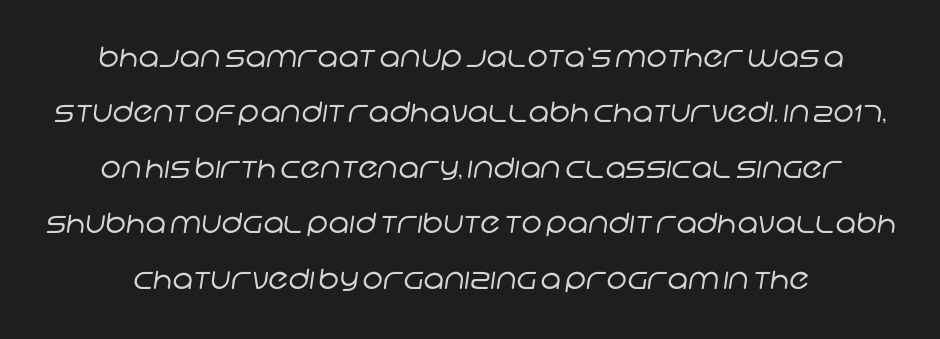
Q: Is the text bold? A: No.
Q: Is the typeface a serif or a sans-serif typeface? A: Sans-serif.
Q: Is the text underlined? A: No.
Q: Is the spacing between letters normal or unusually wide? A: Normal.
Q: Is the spacing between lines tight, normal or loose? A: Loose.
Q: Width (condensed, normal, or wide)? A: Normal.
Q: Stroke contrast? A: Low.
Q: x-height? A: Large.
Q: Monospaced? A: No.
